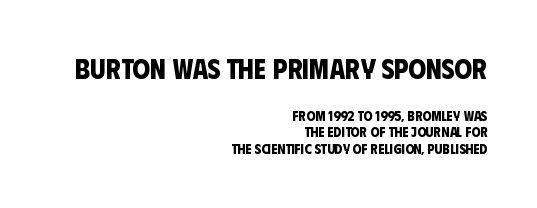
The more generous point size was reserved for the upper chunk. Underlining? Definitely not there. Heavy-handed strokes throughout: this text is bold. Tracking here is standard; glyphs follow each other at the usual distance.
